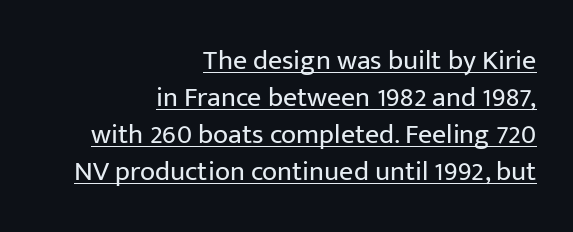
Q: Is the text bold? A: No.
Q: Is the text italic (slanted)? A: No, it is upright.
Q: Is the typeface a serif or a sans-serif typeface? A: Sans-serif.
Q: Is the text underlined? A: Yes.
Q: How is the paragraph aligned? A: Right-aligned.
Q: Is the spacing between letters normal or unusually wide? A: Normal.
Q: Is the spacing between lines tight, normal or loose? A: Normal.
Q: Width (condensed, normal, or wide)? A: Normal.
Q: Stroke contrast? A: Low.
Q: x-height? A: Medium.
Q: Monospaced? A: No.
